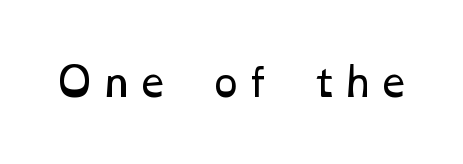
{"bold": "no", "weight": "regular", "width": "wide", "stroke_contrast": "low", "x_height": "medium", "monospaced": "no", "underline": "no", "glyph_px": 38}
